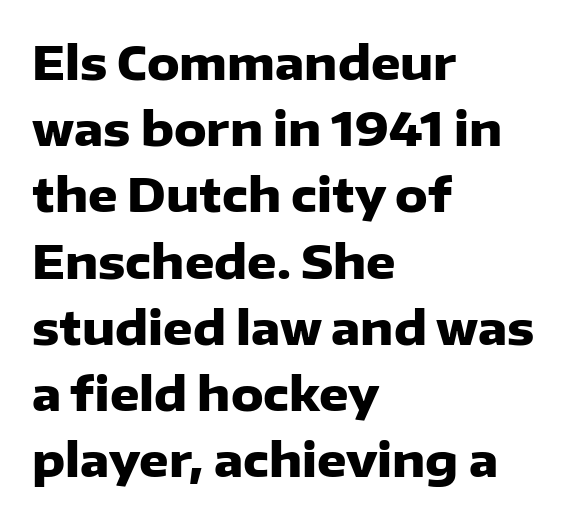
The image shows 46 px heavy sans-serif type, upright; set left-aligned, normal line spacing (1.44x), normal letter spacing, not underlined; low stroke contrast and a medium x-height.
